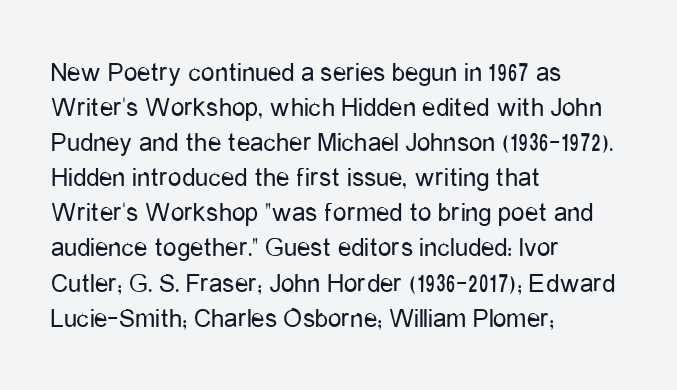
Q: Is the text bold? A: No.
Q: Is the text italic (slanted)? A: No, it is upright.
Q: Is the text underlined? A: No.
Q: How is the paragraph aligned? A: Left-aligned.
Q: Is the spacing between letters normal or unusually wide? A: Normal.
Q: Is the spacing between lines tight, normal or loose? A: Normal.
